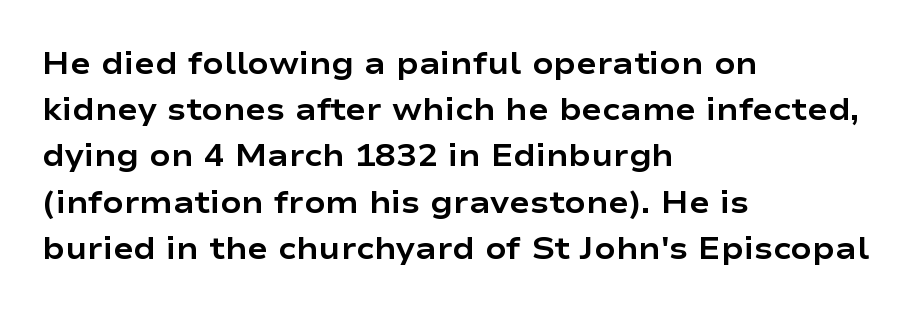
Q: Is the text bold? A: Yes.
Q: Is the text italic (slanted)? A: No, it is upright.
Q: Is the typeface a serif or a sans-serif typeface? A: Sans-serif.
Q: Is the text underlined? A: No.
Q: How is the paragraph aligned? A: Left-aligned.
Q: Is the spacing between letters normal or unusually wide? A: Normal.
Q: Is the spacing between lines tight, normal or loose? A: Normal.
Q: Width (condensed, normal, or wide)? A: Wide.
Q: Stroke contrast? A: Low.
Q: x-height? A: Medium.
Q: Monospaced? A: No.
